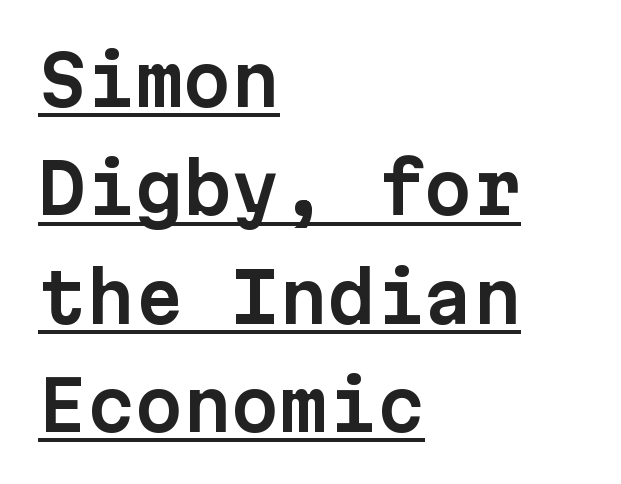
The type is set solid horizontally, with unmodified tracking. The passage shown is underscored from start to finish. Evenly set lines give the paragraph a standard silhouette. This rendering employs a face without finishing strokes, i.e., a sans-serif. The letters stand straight up with perfectly vertical stems.
